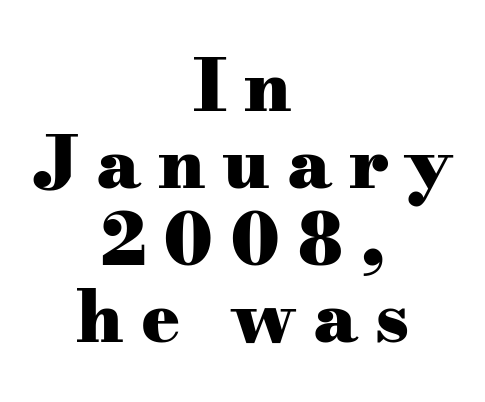
Each letter keeps its own natural width here, so spacing adapts to shape. Anything drawn beneath the words? Only blank space. Substantial extra tracking has been applied to these lines. Look at the stroke-to-counter ratio: heavy, a bold. Both edges are ragged and mirror each other, which tells us the setting is centered.
